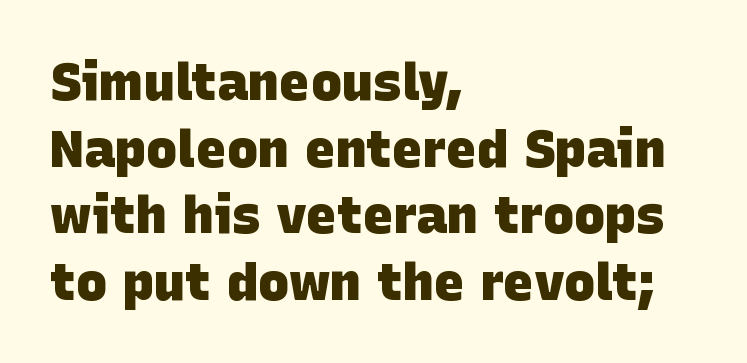
Tracking here is standard; glyphs follow each other at the usual distance. Stroke terminals: plain, sans-serif. Nobody drew a line under any word here. The letters advance in unequal steps, a hallmark of proportional type. Leftover space on each line is placed entirely after the last word.
